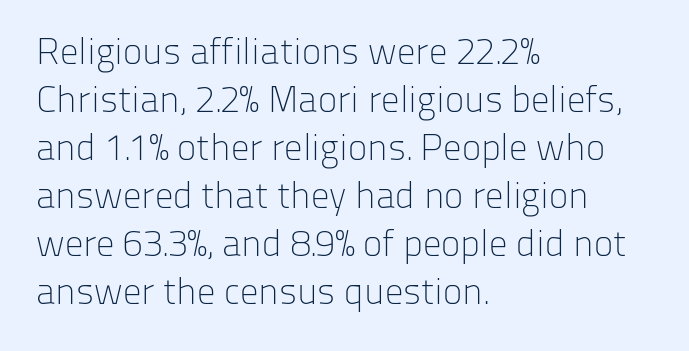
The image shows 37 px light sans-serif type, upright; set left-aligned, normal line spacing (1.3x), normal letter spacing, not underlined; low stroke contrast and a medium x-height.
